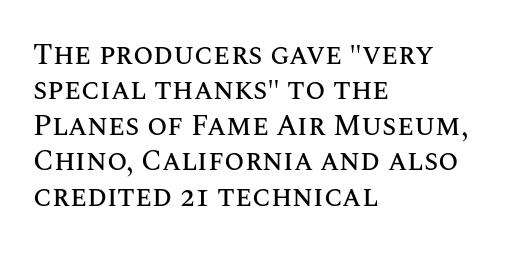
In terms of letterspacing, this is plain default setting. The words here are not underlined. The axis of the letterforms is exactly vertical. The paragraph shown leans on its left margin.
